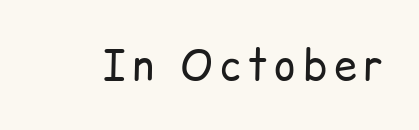
In terms of posture, this sample is upright. Type style note: lacks serifs. Anything drawn beneath the words? Only blank space. Proportional: the letters do not fall into vertical columns. A light-to-regular cut is what we see here.
